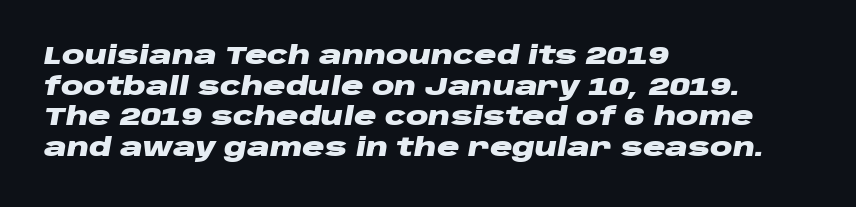
{"italic": "yes", "lean": "right", "slant_degrees": 10, "bold": "yes", "underline": "no", "align": "left", "line_spacing_ratio": 1.23, "letter_spacing": "normal", "letter_spacing_em": 0.0, "glyph_px": 25}
